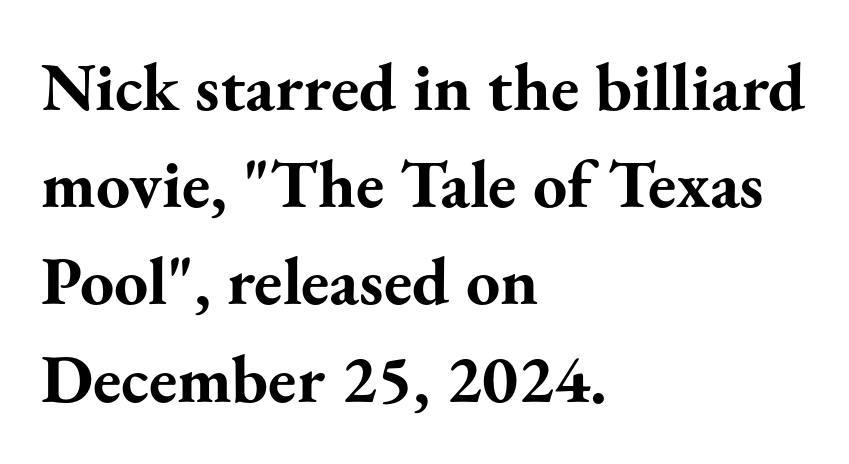
Q: Is the text bold? A: Yes.
Q: Is the text italic (slanted)? A: No, it is upright.
Q: Is the typeface a serif or a sans-serif typeface? A: Serif.
Q: Is the text underlined? A: No.
Q: How is the paragraph aligned? A: Left-aligned.
Q: Is the spacing between letters normal or unusually wide? A: Normal.
Q: Is the spacing between lines tight, normal or loose? A: Normal.
Q: Width (condensed, normal, or wide)? A: Normal.
Q: Stroke contrast? A: Medium.
Q: x-height? A: Small.
Q: Monospaced? A: No.
